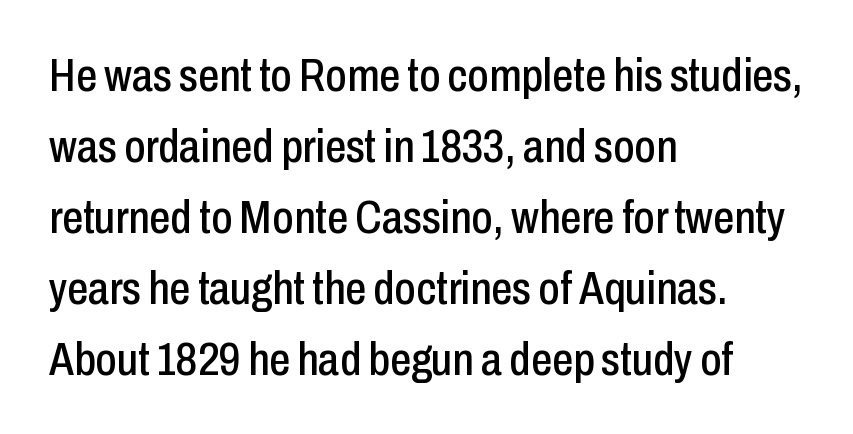
Italic: no, the glyphs are upright roman. A typesetter would label this face a sans. What's the leading like? Ordinary, nothing unusual. Nobody touched the tracking dial on this one. The glyphs are unaccompanied by any horizontal stroke below them. Line starts are locked; line ends wander.
